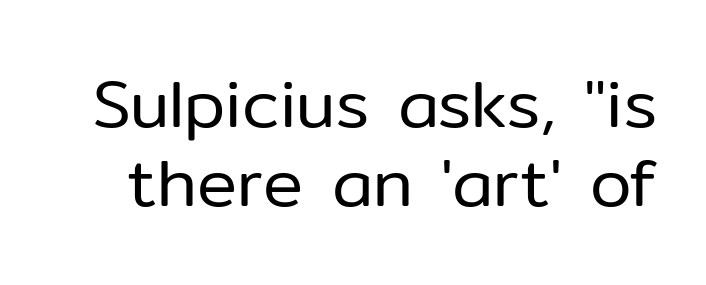
{"serif": "no", "italic": "no", "bold": "no", "weight": "regular", "width": "normal", "stroke_contrast": "low", "x_height": "medium", "monospaced": "no", "underline": "no", "line_spacing_ratio": 1.18, "letter_spacing": "normal", "letter_spacing_em": 0.0, "glyph_px": 67}
